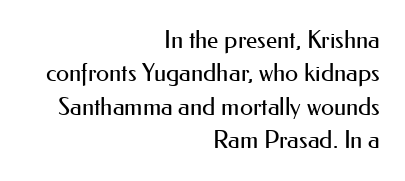
The image shows 24 px text type, upright; set right-aligned, normal line spacing (1.39x), normal letter spacing, not underlined.
